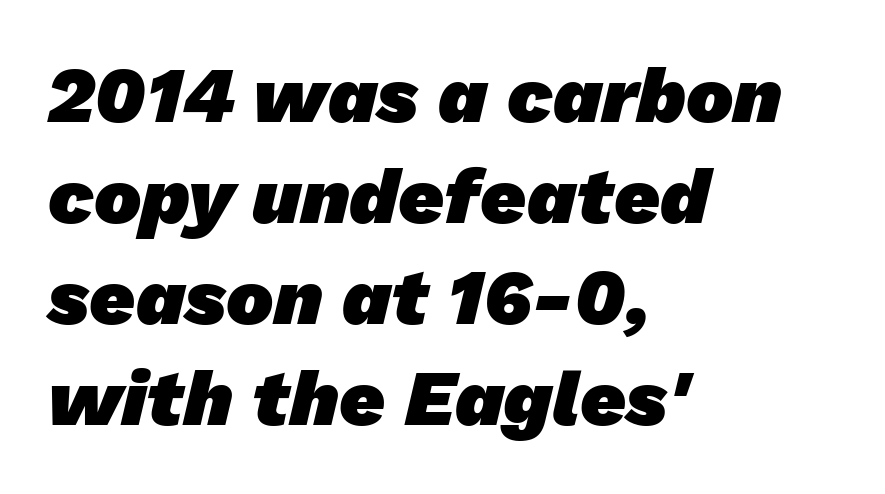
{"serif": "no", "bold": "yes", "weight": "heavy", "width": "normal", "stroke_contrast": "low", "x_height": "medium", "monospaced": "no", "underline": "no", "align": "left", "line_spacing": "normal", "line_spacing_ratio": 1.28, "letter_spacing": "normal", "letter_spacing_em": 0.0, "glyph_px": 79}
